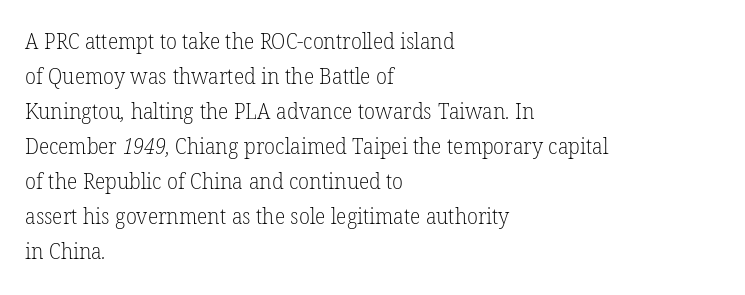
Q: Is the text bold? A: No.
Q: Is the text underlined? A: No.
Q: How is the paragraph aligned? A: Left-aligned.
Q: Is the spacing between letters normal or unusually wide? A: Normal.
Q: Is the spacing between lines tight, normal or loose? A: Normal.
